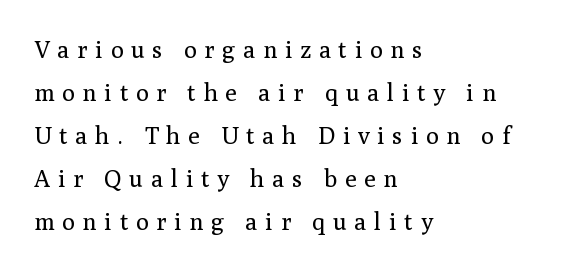
No italicization has been applied; the sample stays upright. Inter-character spacing is expanded well beyond the font's built-in metrics. Stems here are at most as thick as an everyday book face. These lines are set flush left with a ragged right edge. Clear beneath every line of the passage.
